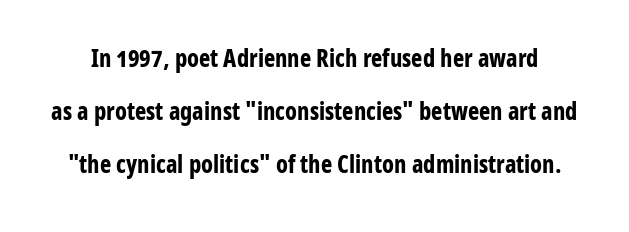
{"italic": "no", "bold": "yes", "underline": "no", "line_spacing": "loose", "line_spacing_ratio": 2.21, "letter_spacing": "normal", "letter_spacing_em": 0.0, "glyph_px": 24}
